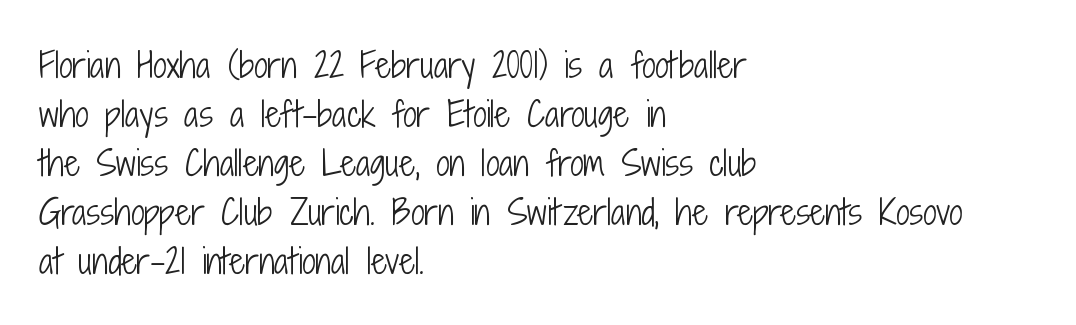
Q: Is the text bold? A: No.
Q: Is the text italic (slanted)? A: No, it is upright.
Q: Is the typeface a serif or a sans-serif typeface? A: Sans-serif.
Q: Is the text underlined? A: No.
Q: How is the paragraph aligned? A: Left-aligned.
Q: Is the spacing between letters normal or unusually wide? A: Normal.
Q: Is the spacing between lines tight, normal or loose? A: Normal.
Q: Width (condensed, normal, or wide)? A: Condensed.
Q: Stroke contrast? A: Low.
Q: x-height? A: Medium.
Q: Monospaced? A: No.
